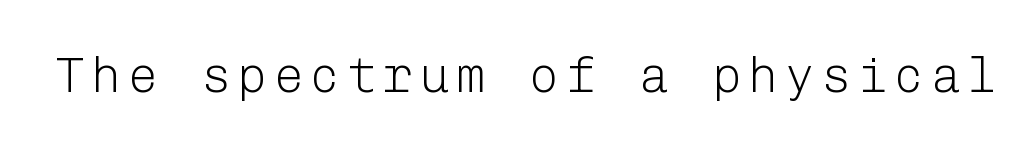
The image shows 50 px light sans-serif type, upright; set not underlined; low stroke contrast and a medium x-height.
